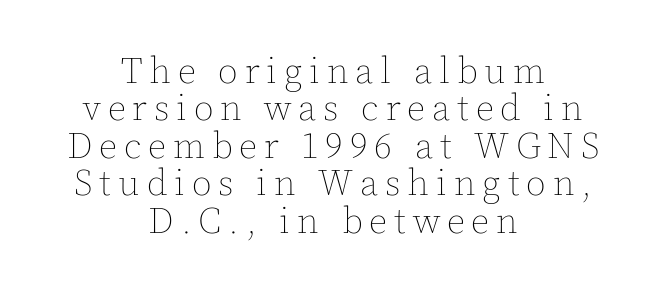
Q: Is the text bold? A: No.
Q: Is the text italic (slanted)? A: No, it is upright.
Q: Is the text underlined? A: No.
Q: How is the paragraph aligned? A: Centered.
Q: Is the spacing between lines tight, normal or loose? A: Tight.
Q: Width (condensed, normal, or wide)? A: Normal.
Q: x-height? A: Medium.
Q: Monospaced? A: No.
